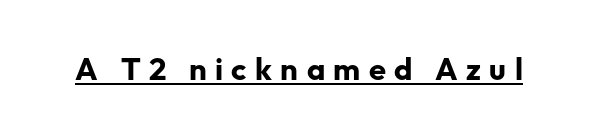
Q: Is the text bold? A: Yes.
Q: Is the text italic (slanted)? A: No, it is upright.
Q: Is the typeface a serif or a sans-serif typeface? A: Sans-serif.
Q: Is the text underlined? A: Yes.
Q: Is the spacing between letters normal or unusually wide? A: Unusually wide.
Q: Width (condensed, normal, or wide)? A: Normal.
Q: Stroke contrast? A: Low.
Q: x-height? A: Medium.
Q: Monospaced? A: No.
